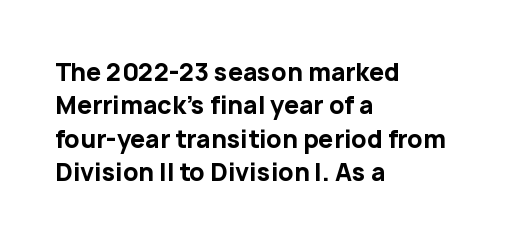
The image shows 24 px bold type, upright; set left-aligned, normal line spacing (1.39x), normal letter spacing, not underlined.
